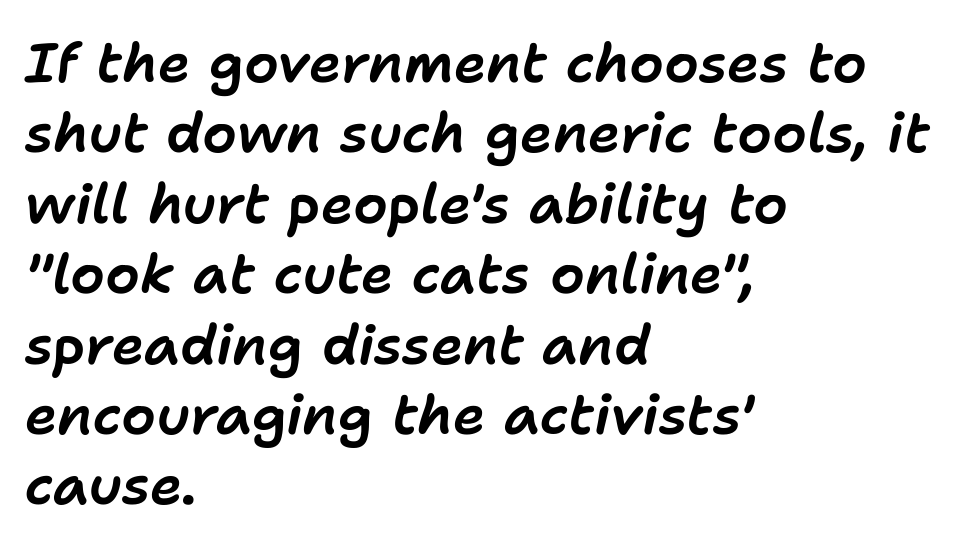
Students, observe: this is what conventionally led text looks like. Compared with a centered layout, this one pins lines to the left instead. Every character sits at an angle, as italics do. Standard letterfit; no display-style spreading of the glyphs.
